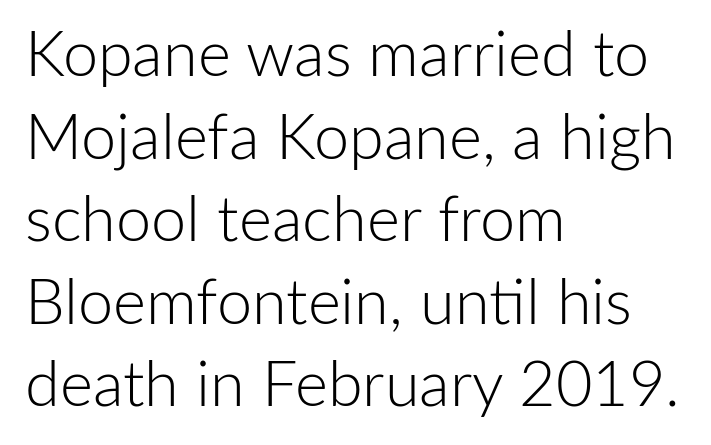
Proportional: the letters do not fall into vertical columns. Which margin do the lines hug? The left one — the right edge is uneven. This block has exactly the height ordinary leading produces. The typeface has the unassuming heft of standard copy or less. Tracking here is standard; glyphs follow each other at the usual distance. This sample uses an upright cut, with every glyph sitting square on the baseline.
